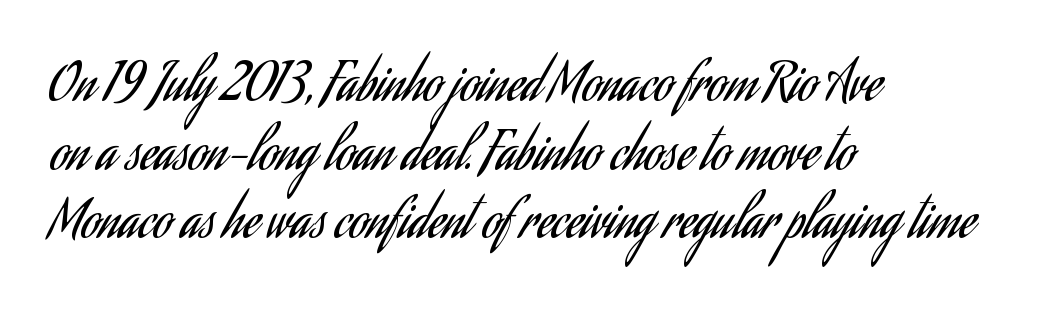
Q: Is the text bold? A: No.
Q: Is the text italic (slanted)? A: Yes.
Q: Is the typeface a serif or a sans-serif typeface? A: Sans-serif.
Q: Is the text underlined? A: No.
Q: How is the paragraph aligned? A: Left-aligned.
Q: Is the spacing between letters normal or unusually wide? A: Normal.
Q: Is the spacing between lines tight, normal or loose? A: Normal.
Q: Width (condensed, normal, or wide)? A: Condensed.
Q: Stroke contrast? A: Low.
Q: x-height? A: Small.
Q: Monospaced? A: No.
